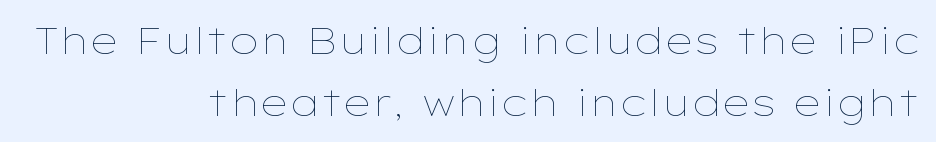
The image shows 38 px thin, wide type, upright; set right-aligned, normal line spacing (1.62x), normal letter spacing, not underlined; low stroke contrast and a medium x-height.
